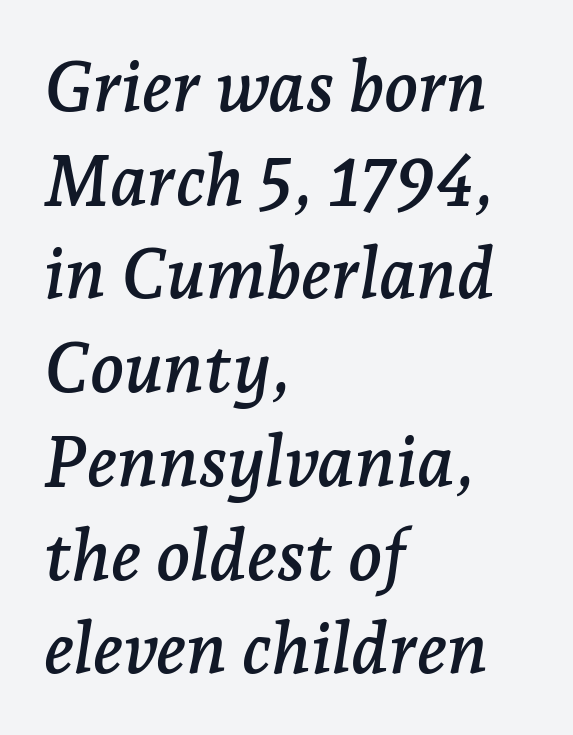
{"serif": "yes", "italic": "yes", "lean": "right", "slant_degrees": 7, "width": "normal", "stroke_contrast": "low", "x_height": "medium", "monospaced": "no", "underline": "no", "align": "left", "line_spacing": "normal", "line_spacing_ratio": 1.32, "letter_spacing": "normal", "letter_spacing_em": 0.0, "glyph_px": 71}
